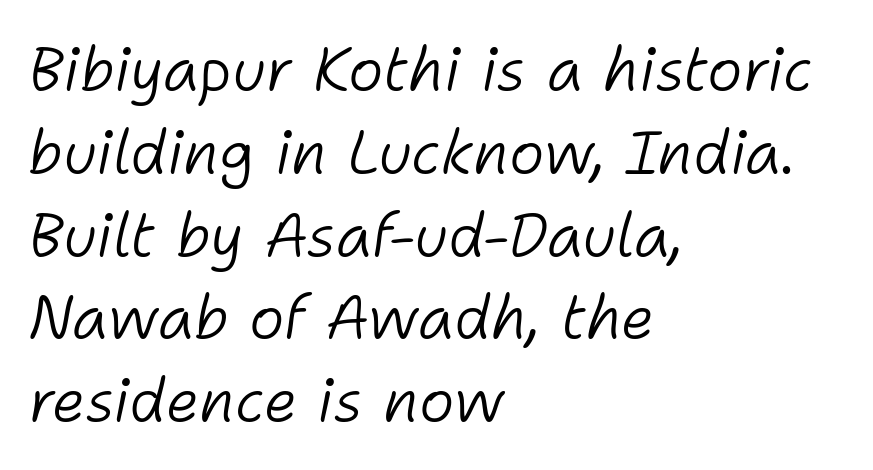
Q: Is the text bold? A: No.
Q: Is the text italic (slanted)? A: Yes, it leans right by about 11 degrees.
Q: Is the text underlined? A: No.
Q: How is the paragraph aligned? A: Left-aligned.
Q: Is the spacing between letters normal or unusually wide? A: Normal.
Q: Is the spacing between lines tight, normal or loose? A: Normal.
Q: Width (condensed, normal, or wide)? A: Normal.
Q: Stroke contrast? A: Low.
Q: x-height? A: Medium.
Q: Monospaced? A: No.
